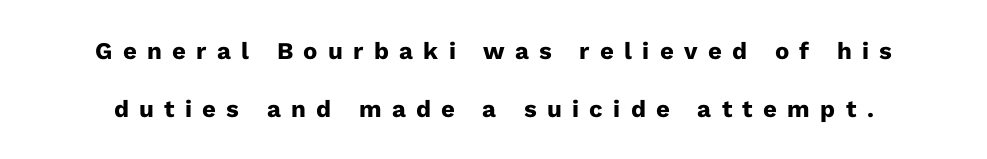
The string is rendered with underlining switched off. Vertical strokes here are truly vertical. Weight check: bold — yes, fully. The block of text is sparse from top to bottom, with ample space between rows. Loose tracking; the words dissolve into strings of separated letters.
